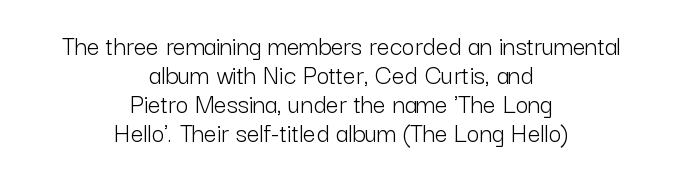
Between one letter and the next there's only the usual sliver of space. The whitespace from short lines is split evenly between both sides. Only glyphs here, with clear space below each row. No extra ink here — the face is not bold. Each letter's strokes conclude bluntly, with no projecting serifs. Every character sits straight up, as roman type does.
